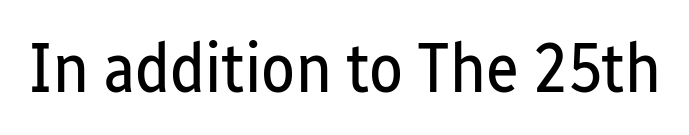
{"serif": "no", "italic": "no", "bold": "no", "weight": "regular", "width": "condensed", "stroke_contrast": "low", "x_height": "medium", "monospaced": "no", "underline": "no", "letter_spacing": "normal", "letter_spacing_em": 0.0, "glyph_px": 70}
